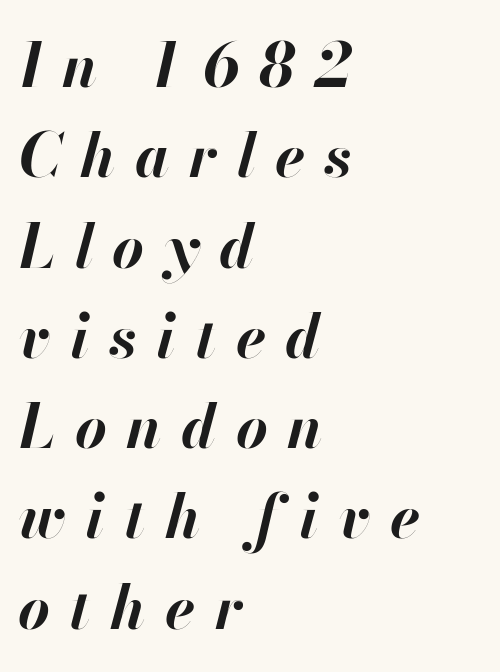
{"italic": "yes", "lean": "right", "slant_degrees": 13, "bold": "yes", "weight": "bold", "width": "normal", "stroke_contrast": "high", "x_height": "small", "monospaced": "no", "underline": "no", "align": "left", "line_spacing": "normal", "line_spacing_ratio": 1.48, "letter_spacing": "wide", "letter_spacing_em": 0.32, "glyph_px": 61}
